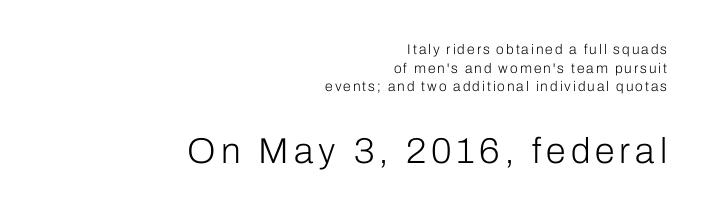
Q: Is the text bold? A: No.
Q: Is the text italic (slanted)? A: No, it is upright.
Q: Is the typeface a serif or a sans-serif typeface? A: Sans-serif.
Q: Is the text underlined? A: No.
Q: How is the paragraph aligned? A: Right-aligned.
Q: Is the spacing between lines tight, normal or loose? A: Normal.
Q: Which block of text is set in a larger size, the first (top) or the second (bottom)? A: The second (bottom) one.
Q: Width (condensed, normal, or wide)? A: Normal.
Q: Stroke contrast? A: Low.
Q: x-height? A: Medium.
Q: Monospaced? A: No.
